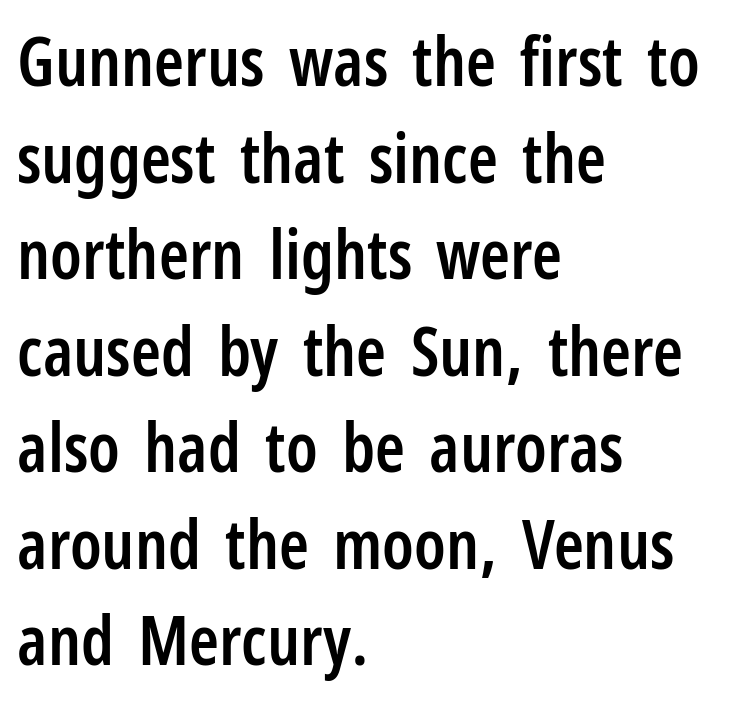
{"serif": "no", "italic": "no", "bold": "semi", "weight": "semibold", "width": "condensed", "stroke_contrast": "low", "x_height": "medium", "monospaced": "no", "underline": "no", "align": "left", "line_spacing": "normal", "line_spacing_ratio": 1.42, "letter_spacing": "normal", "letter_spacing_em": 0.0, "glyph_px": 68}
